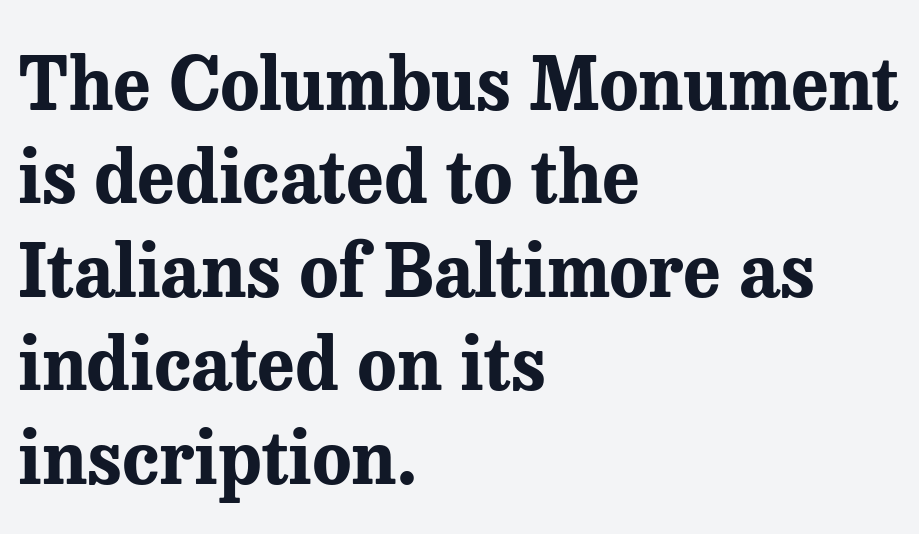
The image shows 73 px bold serif type, upright; set left-aligned, normal line spacing (1.28x), normal letter spacing, not underlined; medium stroke contrast and a medium x-height.
